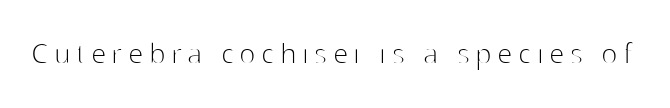
Q: Is the text bold? A: No.
Q: Is the text italic (slanted)? A: No, it is upright.
Q: Is the typeface a serif or a sans-serif typeface? A: Sans-serif.
Q: Is the text underlined? A: No.
Q: Width (condensed, normal, or wide)? A: Normal.
Q: Stroke contrast? A: High.
Q: x-height? A: Medium.
Q: Monospaced? A: No.
